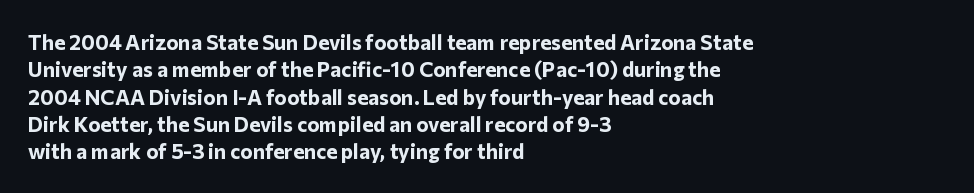
Q: Is the text bold? A: Yes.
Q: Is the text italic (slanted)? A: No, it is upright.
Q: Is the text underlined? A: No.
Q: How is the paragraph aligned? A: Left-aligned.
Q: Is the spacing between letters normal or unusually wide? A: Normal.
Q: Is the spacing between lines tight, normal or loose? A: Normal.
